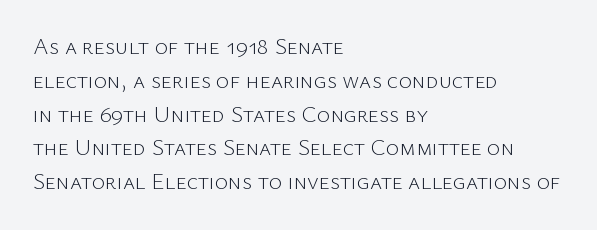
Just letters on the line, the space beneath them empty. Evenly set lines give the paragraph a standard silhouette. Heft: none added — not bold. Notice how the passage keeps a crisp vertical edge on the left only. No extra tracking has been applied to these lines. A roman cut, with each character standing at attention.
